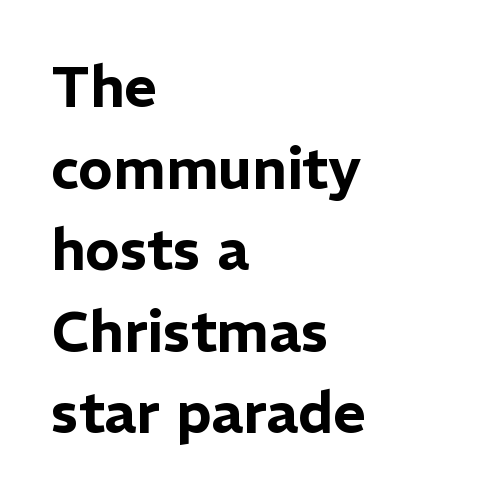
All the whitespace from short lines collects on the right. Check the space under the baseline: it is left empty. These lines were composed using upright roman letters. A typesetter would call this proportional, since set widths differ per character. Normally led — the rows are evenly, conventionally spaced.
